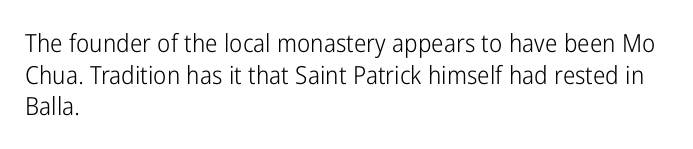
Q: Is the text bold? A: No.
Q: Is the text italic (slanted)? A: No, it is upright.
Q: Is the text underlined? A: No.
Q: How is the paragraph aligned? A: Left-aligned.
Q: Is the spacing between letters normal or unusually wide? A: Normal.
Q: Is the spacing between lines tight, normal or loose? A: Normal.
